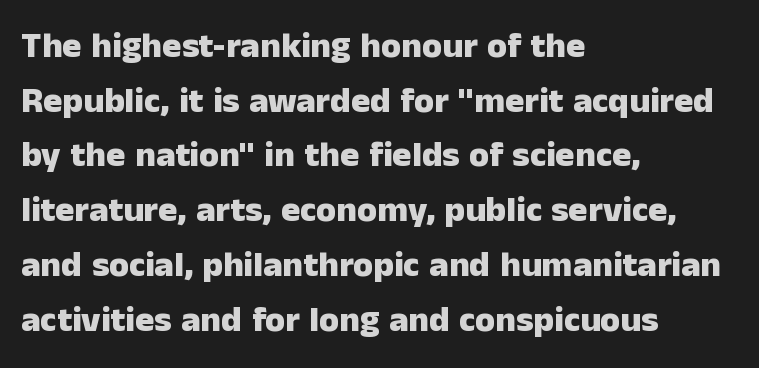
Q: Is the text bold? A: Yes.
Q: Is the text italic (slanted)? A: No, it is upright.
Q: Is the typeface a serif or a sans-serif typeface? A: Sans-serif.
Q: Is the text underlined? A: No.
Q: How is the paragraph aligned? A: Left-aligned.
Q: Is the spacing between letters normal or unusually wide? A: Normal.
Q: Is the spacing between lines tight, normal or loose? A: Normal.
Q: Width (condensed, normal, or wide)? A: Normal.
Q: Stroke contrast? A: Low.
Q: x-height? A: Medium.
Q: Monospaced? A: No.
